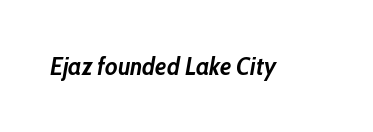
The image shows 25 px bold type, italic (leaning right); set normal letter spacing, not underlined.
